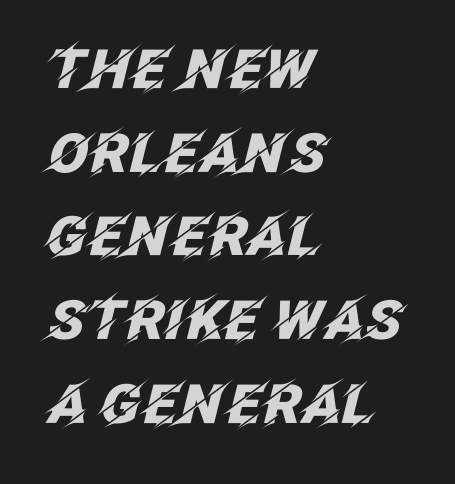
{"italic": "yes", "lean": "right", "slant_degrees": 12, "bold": "yes", "weight": "heavy", "width": "normal", "stroke_contrast": "low", "x_height": "large", "monospaced": "no", "underline": "no", "align": "left", "line_spacing": "normal", "line_spacing_ratio": 1.55, "letter_spacing": "normal", "letter_spacing_em": 0.0, "glyph_px": 54}
